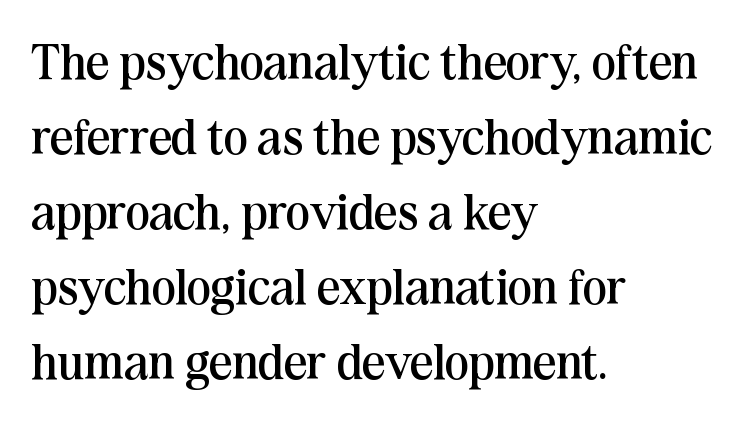
Layout note: lines flush left. These lines were composed using upright roman letters. Each new line begins a customary step beneath the previous one. The glyphs are unaccompanied by any horizontal stroke below them. A quiet, ordinary-to-light weight characterises the typeface. Each letter's strokes conclude with small projecting serifs.
